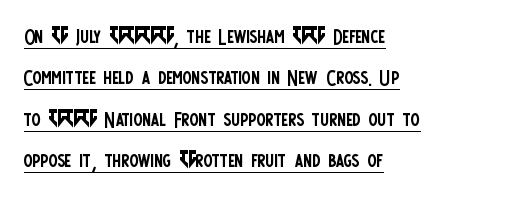
{"italic": "no", "bold": "no", "underline": "yes", "align": "left", "line_spacing": "normal", "line_spacing_ratio": 1.53, "letter_spacing": "normal", "letter_spacing_em": 0.0, "glyph_px": 27}
